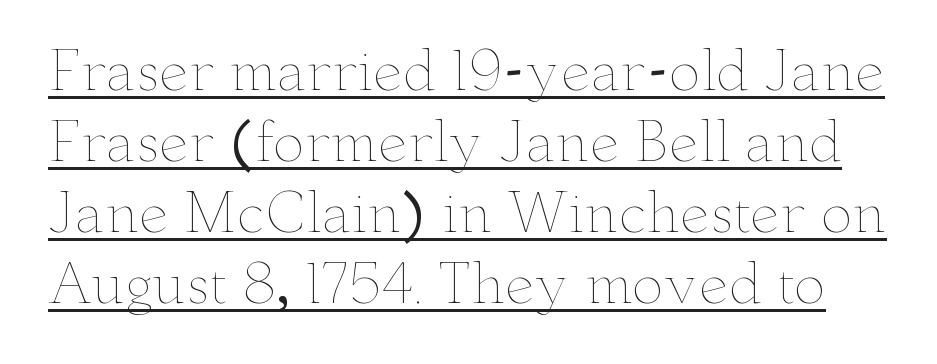
The image shows 53 px thin, wide type, upright; set normal line spacing (1.34x), normal letter spacing, underlined; low stroke contrast and a small x-height.
